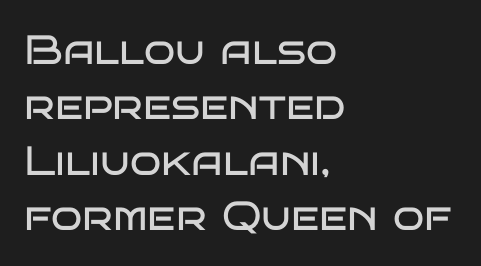
Stems here are at most as thick as an everyday book face. Nobody touched the tracking dial on this one. You can tell from the bare stems that sans-serif type was used. The foot of each line stays bare and open. The letters advance in unequal steps, a hallmark of proportional type. Layout note: lines flush left.
